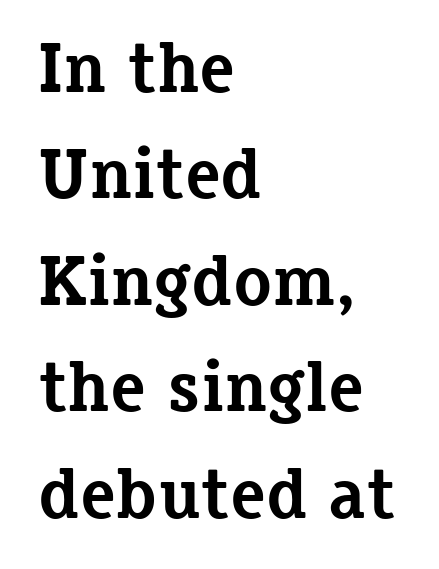
In terms of leading, this rendering sits right in the middle. Reading down the block, your eye returns to a fixed left position each line. In terms of letterspacing, this is plain default setting. A serif font was chosen for this passage.
